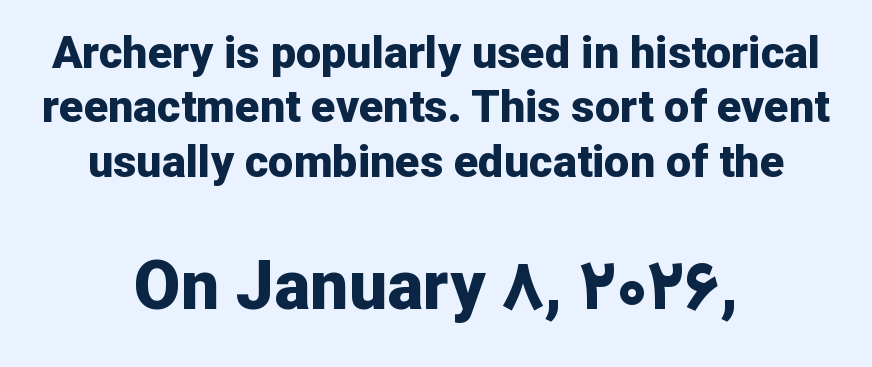
{"serif": "no", "italic": "no", "bold": "yes", "weight": "bold", "width": "normal", "stroke_contrast": "low", "x_height": "medium", "monospaced": "no", "underline": "no", "align": "center", "line_spacing_ratio": 1.21, "letter_spacing": "normal", "letter_spacing_em": 0.0, "larger_block": "second", "size_ratio": 1.51, "glyph_px": 68}
